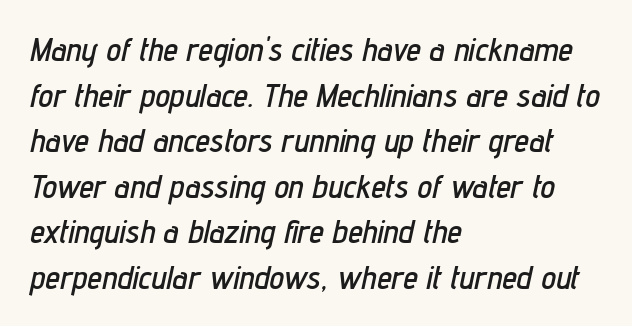
{"italic": "yes", "lean": "right", "slant_degrees": 12, "width": "condensed", "stroke_contrast": "low", "x_height": "medium", "monospaced": "no", "underline": "no", "align": "left", "line_spacing": "normal", "line_spacing_ratio": 1.38, "letter_spacing": "normal", "letter_spacing_em": 0.0, "glyph_px": 33}
